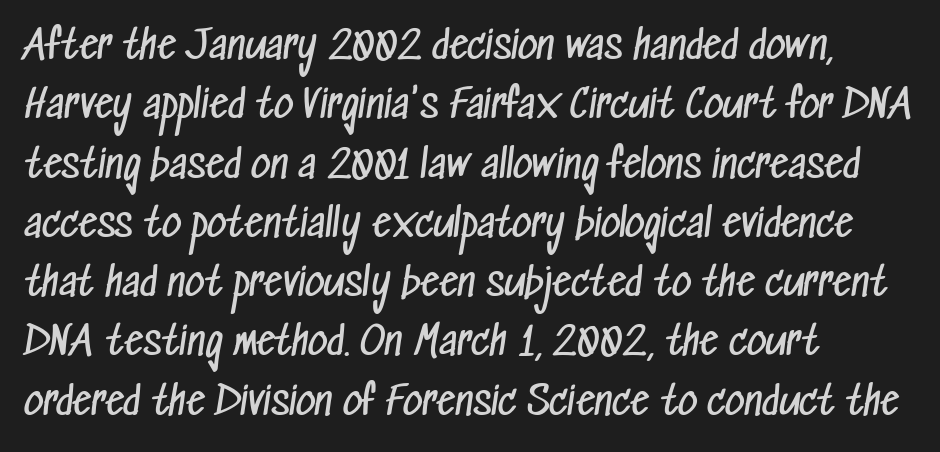
{"serif": "no", "bold": "no", "weight": "regular", "width": "condensed", "stroke_contrast": "low", "x_height": "medium", "monospaced": "no", "underline": "no", "align": "left", "line_spacing": "normal", "line_spacing_ratio": 1.56, "letter_spacing": "normal", "letter_spacing_em": 0.0, "glyph_px": 38}
